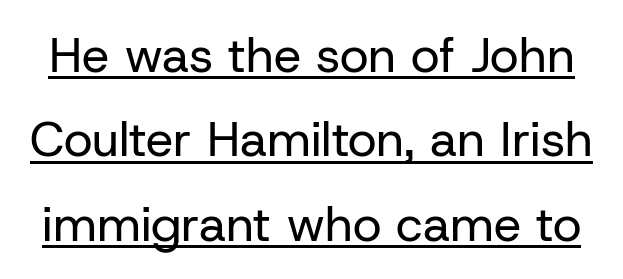
The image shows 49 px regular-weight sans-serif type, upright; set line spacing 1.72x, normal letter spacing, underlined; low stroke contrast and a medium x-height.
